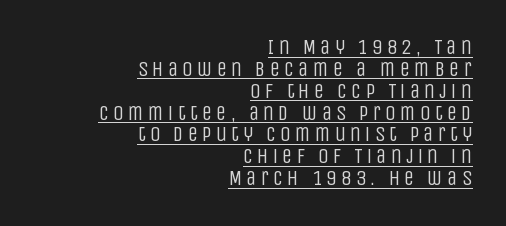
The image shows 21 px text type, upright; set right-aligned, tight line spacing (1.04x), underlined.
